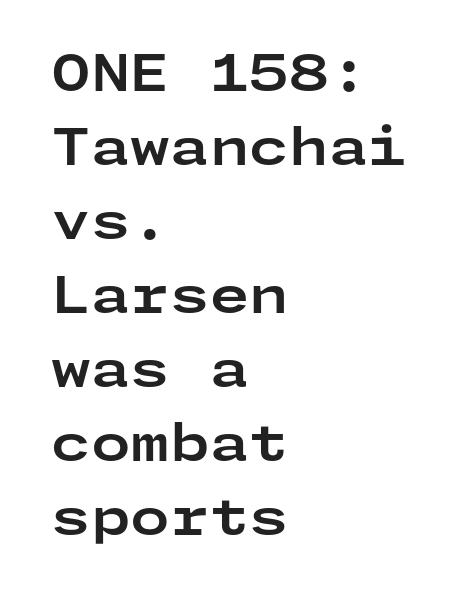
Summary of vertical rhythm: regular, with standard interline spacing. This rendering employs a face without finishing strokes, i.e., a sans-serif. Pretty heavy lettering here — definitely bold. The setting favours the left margin, as ordinary paragraphs usually do.
